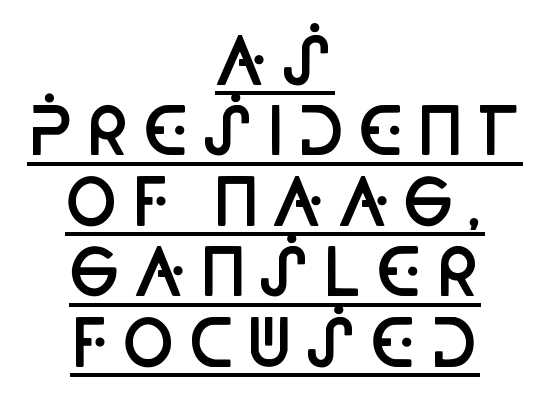
Set as a demibold, roughly 600 on the weight scale. Notice how descenders almost collide with the ascenders below — that's tight leading. Is this a sans? Yes — the strokes have no serifs. Think of a printed novel: that variable character pitch is what you see here. The rag falls on both sides of this text block equally.
